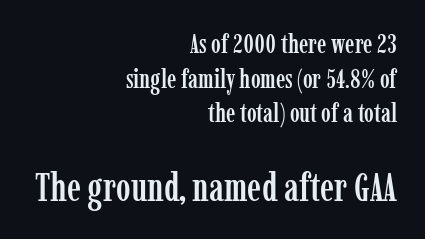
The image shows 39 px condensed serif type, upright; set right-aligned, normal line spacing (1.33x), normal letter spacing, not underlined; the second (bottom) block is 1.5x larger; low stroke contrast and a medium x-height.
